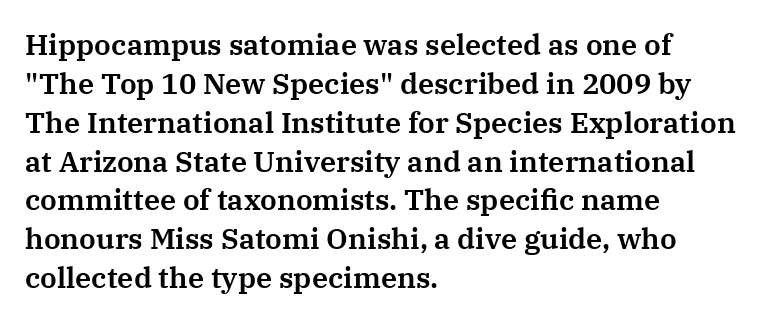
The paragraph shown leans on its left margin. Here the designer chose a conventional face with non-uniform glyph widths. Descenders are the only things crossing below the line. Look at the tracking — it's just the regular setting, nothing added.
